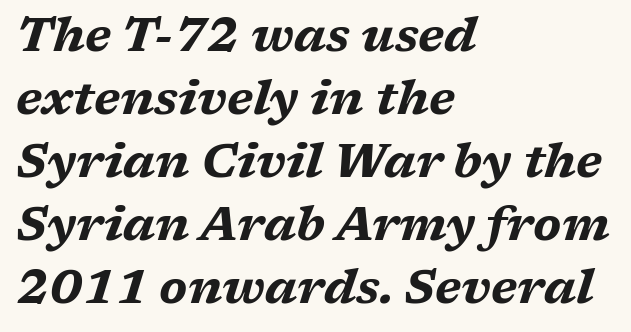
Q: Is the text bold? A: Yes.
Q: Is the text italic (slanted)? A: Yes, it leans right by about 17 degrees.
Q: Is the text underlined? A: No.
Q: How is the paragraph aligned? A: Left-aligned.
Q: Is the spacing between letters normal or unusually wide? A: Normal.
Q: Is the spacing between lines tight, normal or loose? A: Normal.
Q: Width (condensed, normal, or wide)? A: Wide.
Q: Stroke contrast? A: Medium.
Q: x-height? A: Medium.
Q: Monospaced? A: No.
